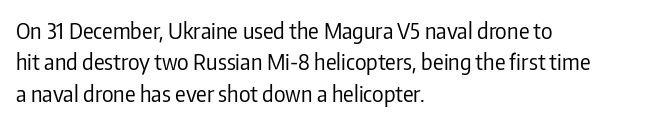
Q: Is the text bold? A: No.
Q: Is the text italic (slanted)? A: No, it is upright.
Q: Is the text underlined? A: No.
Q: How is the paragraph aligned? A: Left-aligned.
Q: Is the spacing between letters normal or unusually wide? A: Normal.
Q: Is the spacing between lines tight, normal or loose? A: Normal.
